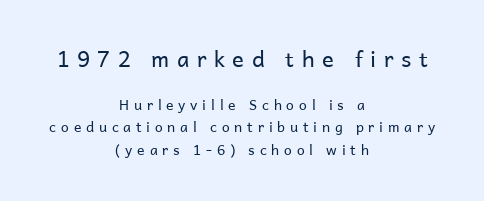
The image shows 22 px text type, upright; set centered, normal line spacing (1.58x), unusually wide letter spacing (+0.34 em), not underlined; the first (top) block is 1.57x larger.
